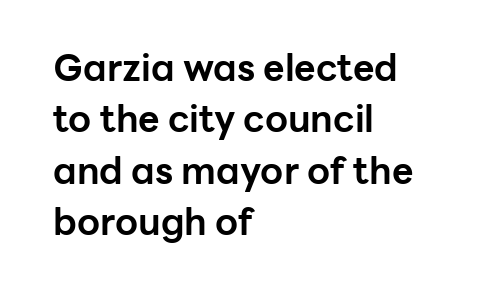
{"serif": "no", "italic": "no", "bold": "yes", "weight": "bold", "width": "normal", "stroke_contrast": "low", "x_height": "medium", "monospaced": "no", "underline": "no", "align": "left", "line_spacing": "normal", "line_spacing_ratio": 1.39, "letter_spacing": "normal", "letter_spacing_em": 0.0, "glyph_px": 37}
